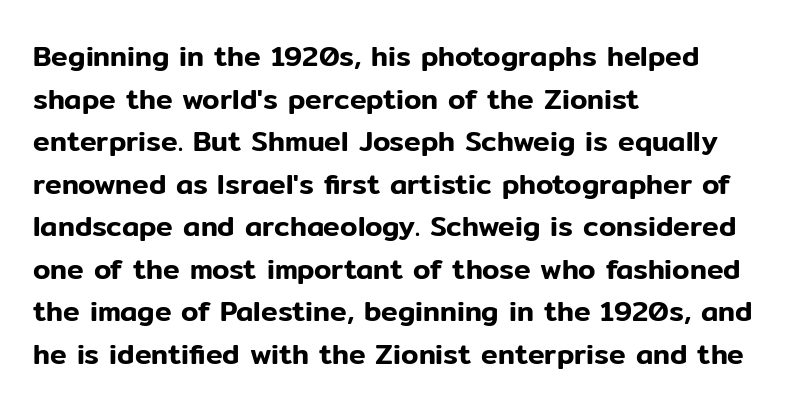
The image shows 28 px sans-serif type, upright; set left-aligned, normal line spacing (1.52x), normal letter spacing, not underlined; low stroke contrast and a medium x-height.
